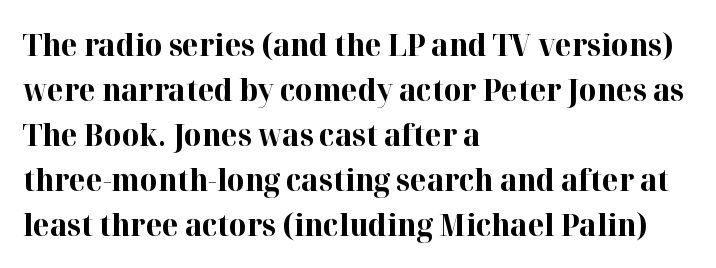
Q: Is the text bold? A: Yes.
Q: Is the text italic (slanted)? A: No, it is upright.
Q: Is the typeface a serif or a sans-serif typeface? A: Serif.
Q: Is the text underlined? A: No.
Q: How is the paragraph aligned? A: Left-aligned.
Q: Is the spacing between letters normal or unusually wide? A: Normal.
Q: Is the spacing between lines tight, normal or loose? A: Normal.
Q: Width (condensed, normal, or wide)? A: Normal.
Q: Stroke contrast? A: High.
Q: x-height? A: Medium.
Q: Monospaced? A: No.
